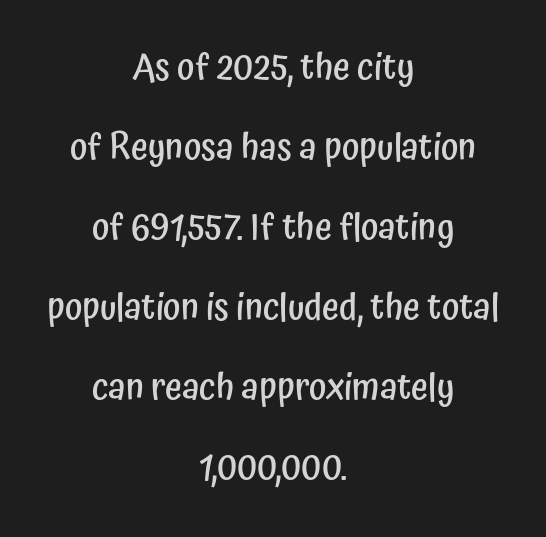
Heft: intermediate — a semibold. There is no visible air inserted between adjacent glyphs. This rendering uses center alignment, leaving both contours irregular but symmetric. Interline gaps are noticeably wide in this sample.
